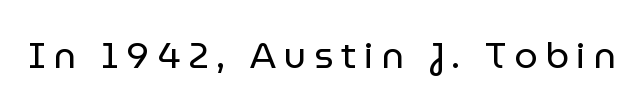
{"serif": "no", "italic": "no", "bold": "no", "weight": "regular", "width": "normal", "stroke_contrast": "low", "x_height": "medium", "monospaced": "no", "underline": "no", "letter_spacing": "wide", "letter_spacing_em": 0.21, "glyph_px": 37}
